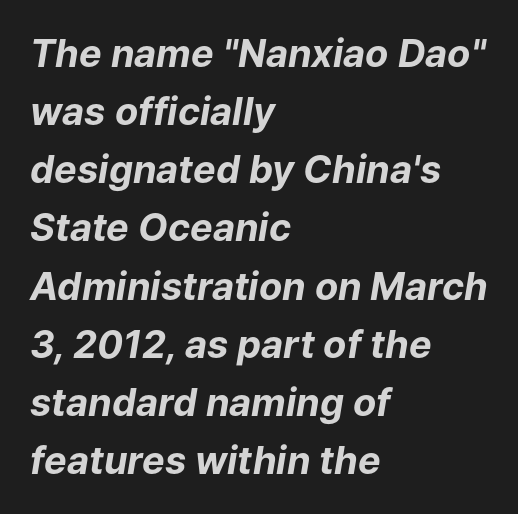
The space beneath each line is pristine and unruled. Is the block centered? No — it sits flush against the left margin. What stands out about the letter spacing? Nothing — it is the standard amount. Looks like regular typesetting: each glyph gets only the width it needs. The glyphs look as if they've been sheared to an angle.
